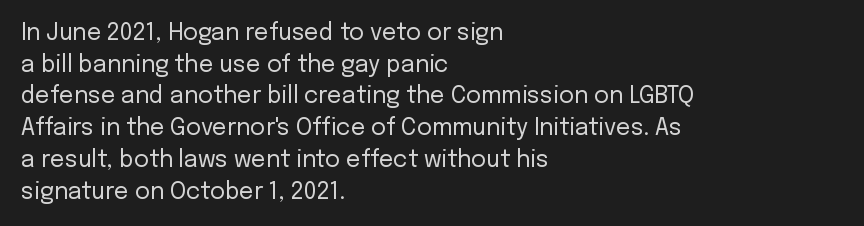
Q: Is the text bold? A: No.
Q: Is the text italic (slanted)? A: No, it is upright.
Q: Is the text underlined? A: No.
Q: How is the paragraph aligned? A: Left-aligned.
Q: Is the spacing between letters normal or unusually wide? A: Normal.
Q: Is the spacing between lines tight, normal or loose? A: Normal.
